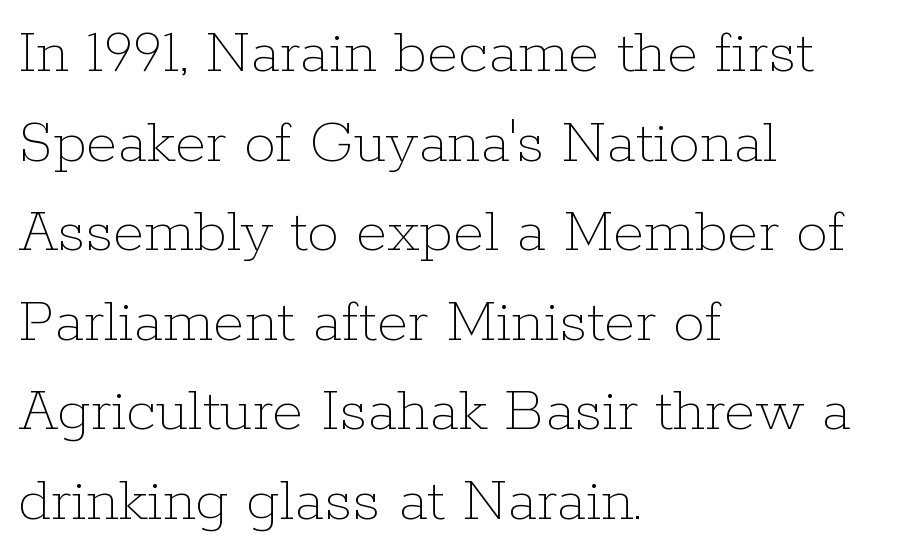
{"italic": "no", "bold": "no", "weight": "thin", "width": "normal", "stroke_contrast": "low", "x_height": "medium", "monospaced": "no", "underline": "no", "align": "left", "line_spacing": "normal", "line_spacing_ratio": 1.4, "letter_spacing": "normal", "letter_spacing_em": 0.0, "glyph_px": 64}
